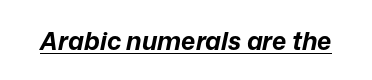
The image shows 25 px bold type, italic (leaning right); set normal letter spacing, underlined.
